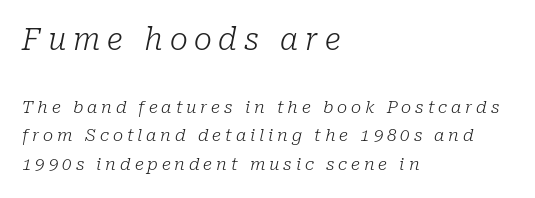
This sample has the flowing, uneven cadence of proportional lettering. The first block has been scaled up relative to the second. The tracking reads as deliberately expanded to a designer's eye. Observe the lean: these are italic letterforms. In terms of leading, this rendering sits right in the middle. Horizontal alignment here is leftward, the default for most running prose.
